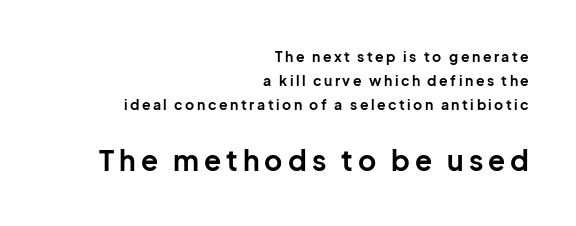
Q: Is the text bold? A: Yes.
Q: Is the text italic (slanted)? A: No, it is upright.
Q: Is the typeface a serif or a sans-serif typeface? A: Sans-serif.
Q: Is the text underlined? A: No.
Q: How is the paragraph aligned? A: Right-aligned.
Q: Which block of text is set in a larger size, the first (top) or the second (bottom)? A: The second (bottom) one.
Q: Width (condensed, normal, or wide)? A: Normal.
Q: Stroke contrast? A: Low.
Q: x-height? A: Medium.
Q: Monospaced? A: No.
